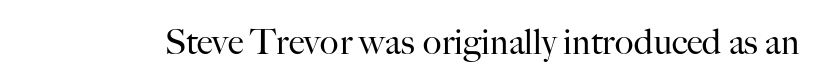
The image shows 35 px regular-weight serif type, upright; set normal letter spacing, not underlined; high stroke contrast and a small x-height.
